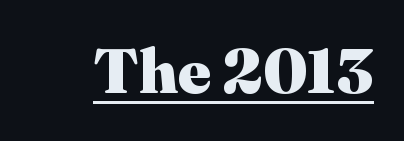
{"serif": "yes", "italic": "no", "bold": "yes", "weight": "heavy", "width": "normal", "stroke_contrast": "medium", "x_height": "medium", "monospaced": "no", "underline": "yes", "letter_spacing": "normal", "letter_spacing_em": 0.0, "glyph_px": 63}
